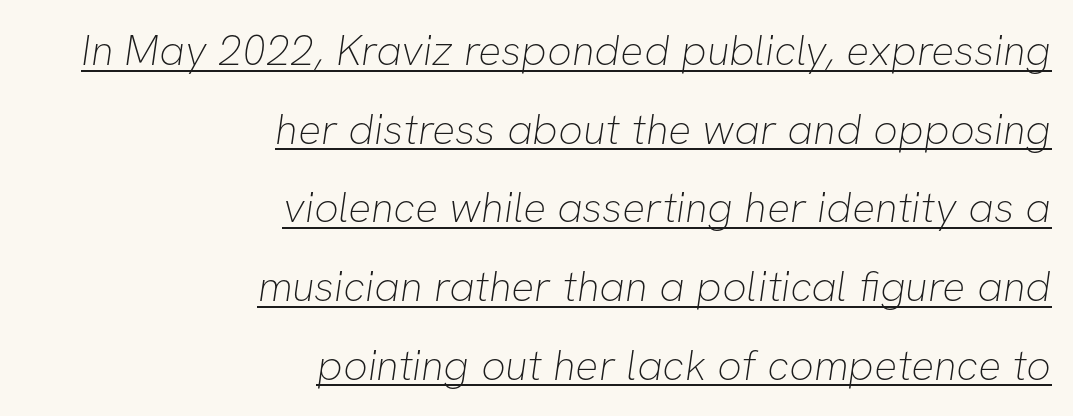
Q: Is the text bold? A: No.
Q: Is the typeface a serif or a sans-serif typeface? A: Sans-serif.
Q: Is the text underlined? A: Yes.
Q: How is the paragraph aligned? A: Right-aligned.
Q: Is the spacing between letters normal or unusually wide? A: Normal.
Q: Width (condensed, normal, or wide)? A: Normal.
Q: Stroke contrast? A: Low.
Q: x-height? A: Medium.
Q: Monospaced? A: No.
